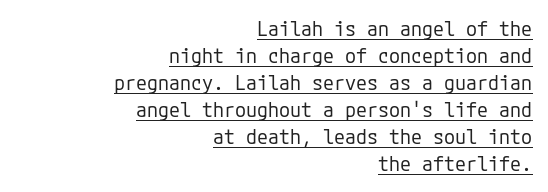
The image shows 20 px text type, upright; set right-aligned, normal line spacing (1.35x), normal letter spacing, underlined.
